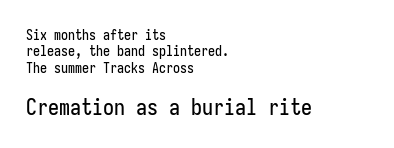
{"italic": "no", "underline": "no", "align": "left", "line_spacing_ratio": 1.17, "letter_spacing": "normal", "letter_spacing_em": 0.0, "larger_block": "second", "size_ratio": 1.57, "glyph_px": 22}
